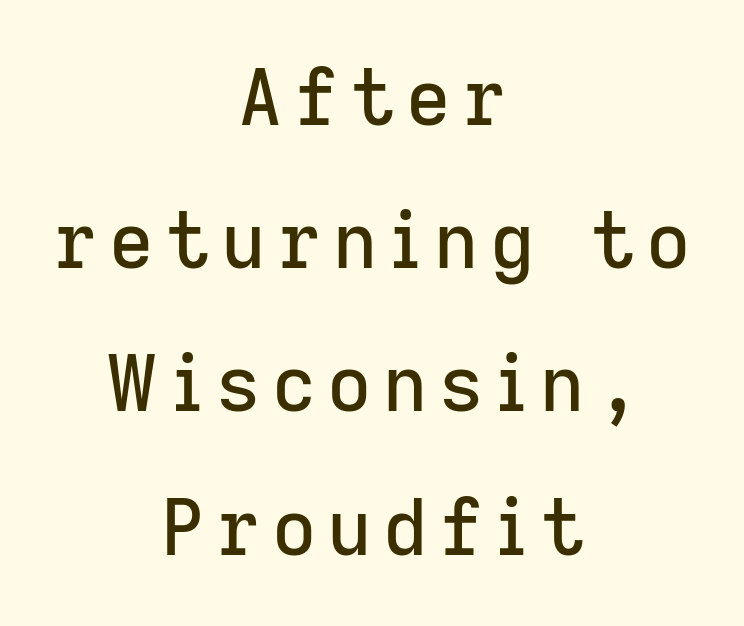
Q: Is the text italic (slanted)? A: No, it is upright.
Q: Is the typeface a serif or a sans-serif typeface? A: Sans-serif.
Q: Is the text underlined? A: No.
Q: How is the paragraph aligned? A: Centered.
Q: Width (condensed, normal, or wide)? A: Normal.
Q: Stroke contrast? A: Low.
Q: x-height? A: Medium.
Q: Monospaced? A: No.
